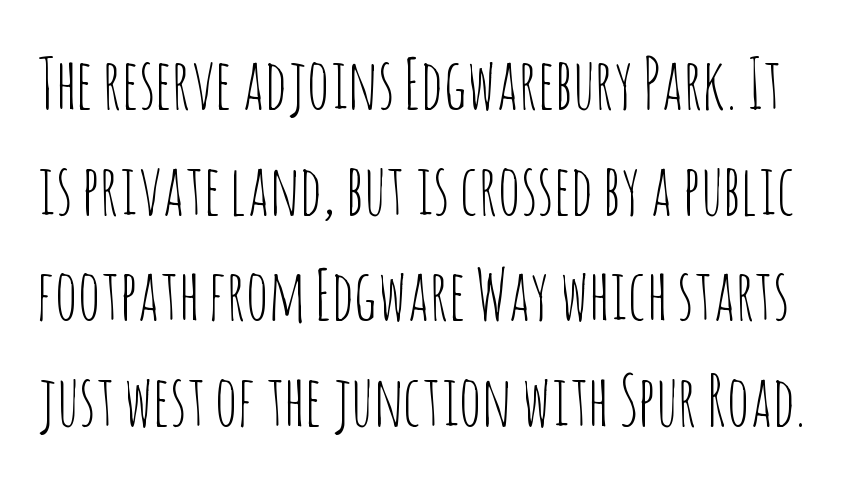
The tracking reads as untouched default to a designer's eye. No feet cap the strokes, marking this as sans-serif type. Type without underlining. Leading matches the norm, producing a regular column.
